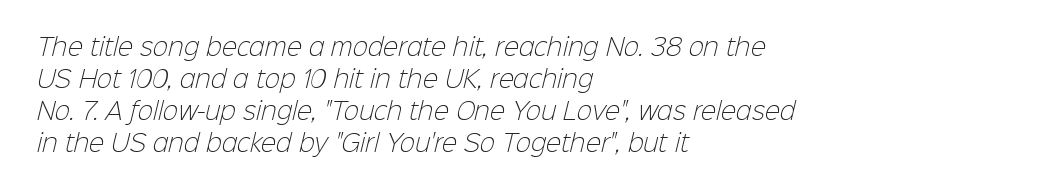
The image shows 23 px text type; set left-aligned, normal line spacing (1.39x), normal letter spacing, not underlined.
